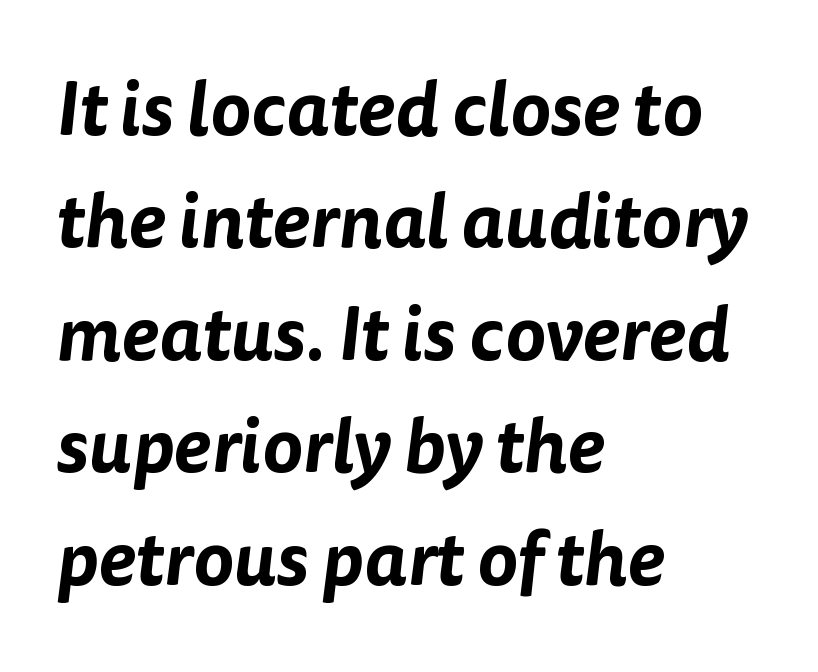
Q: Is the typeface a serif or a sans-serif typeface? A: Sans-serif.
Q: Is the text underlined? A: No.
Q: How is the paragraph aligned? A: Left-aligned.
Q: Is the spacing between letters normal or unusually wide? A: Normal.
Q: Is the spacing between lines tight, normal or loose? A: Normal.
Q: Width (condensed, normal, or wide)? A: Normal.
Q: Stroke contrast? A: Low.
Q: x-height? A: Medium.
Q: Monospaced? A: No.
